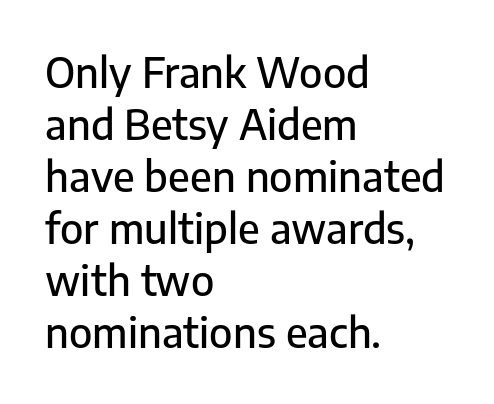
Q: Is the text italic (slanted)? A: No, it is upright.
Q: Is the typeface a serif or a sans-serif typeface? A: Sans-serif.
Q: Is the text underlined? A: No.
Q: How is the paragraph aligned? A: Left-aligned.
Q: Is the spacing between letters normal or unusually wide? A: Normal.
Q: Is the spacing between lines tight, normal or loose? A: Normal.
Q: Width (condensed, normal, or wide)? A: Normal.
Q: Stroke contrast? A: Low.
Q: x-height? A: Medium.
Q: Monospaced? A: No.
